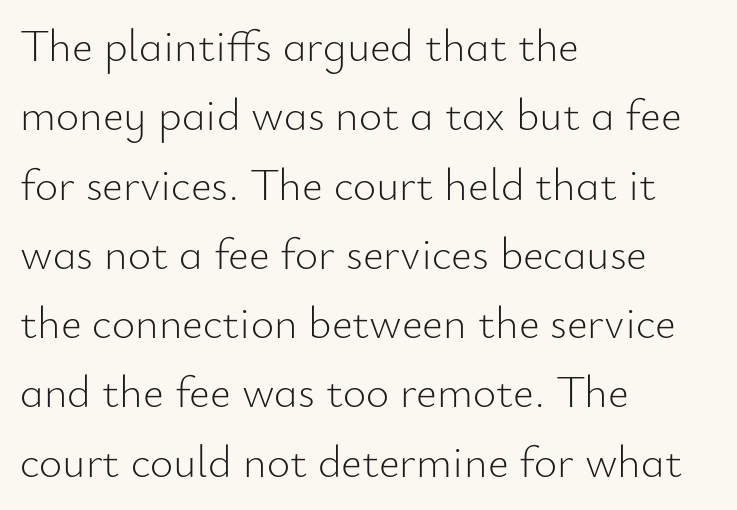
Q: Is the text bold? A: No.
Q: Is the text italic (slanted)? A: No, it is upright.
Q: Is the typeface a serif or a sans-serif typeface? A: Sans-serif.
Q: Is the text underlined? A: No.
Q: How is the paragraph aligned? A: Left-aligned.
Q: Is the spacing between letters normal or unusually wide? A: Normal.
Q: Is the spacing between lines tight, normal or loose? A: Normal.
Q: Width (condensed, normal, or wide)? A: Normal.
Q: Stroke contrast? A: Low.
Q: x-height? A: Small.
Q: Monospaced? A: No.
